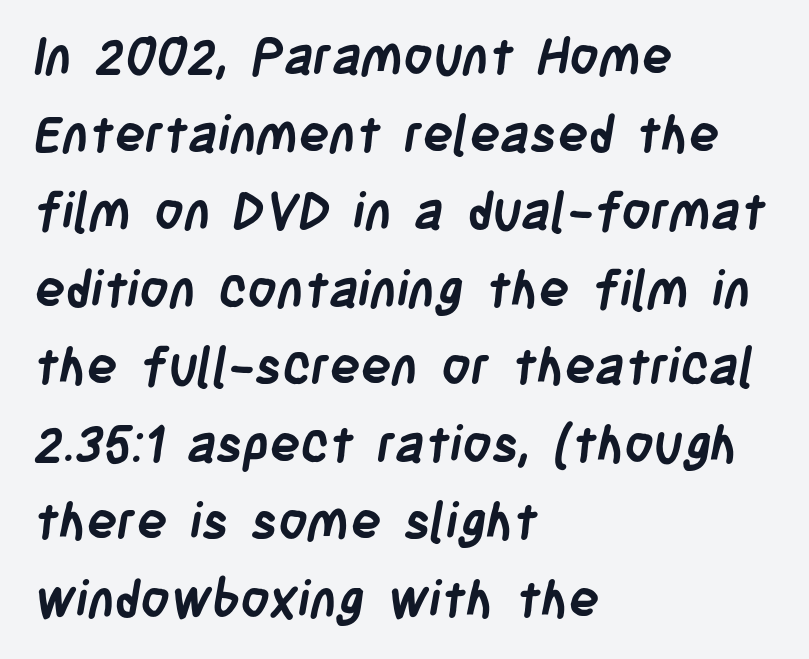
The image shows 51 px semibold, condensed sans-serif type; set left-aligned, normal line spacing (1.52x), normal letter spacing, not underlined; low stroke contrast and a large x-height.
